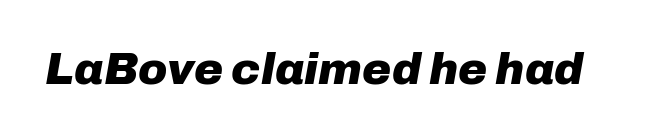
Q: Is the text bold? A: Yes.
Q: Is the text italic (slanted)? A: Yes, it leans right by about 10 degrees.
Q: Is the text underlined? A: No.
Q: Is the spacing between letters normal or unusually wide? A: Normal.
Q: Width (condensed, normal, or wide)? A: Normal.
Q: Stroke contrast? A: Low.
Q: x-height? A: Medium.
Q: Monospaced? A: No.
